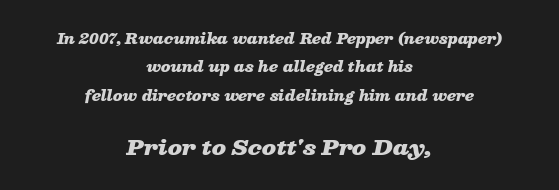
Anything drawn beneath the words? Only blank space. The designer gave the closing block more size than the opening block. Loosely led — the rows are spread out. If you drew a line through each stem, it would be angled. Leftover space on each line is divided equally before and after the words.
